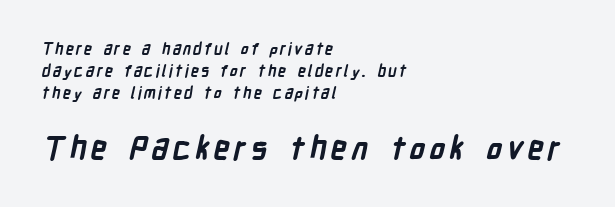
Q: Is the text bold? A: Yes.
Q: Is the typeface a serif or a sans-serif typeface? A: Sans-serif.
Q: Is the text underlined? A: No.
Q: How is the paragraph aligned? A: Left-aligned.
Q: Is the spacing between lines tight, normal or loose? A: Normal.
Q: Which block of text is set in a larger size, the first (top) or the second (bottom)? A: The second (bottom) one.
Q: Width (condensed, normal, or wide)? A: Condensed.
Q: Stroke contrast? A: Low.
Q: x-height? A: Medium.
Q: Monospaced? A: No.
